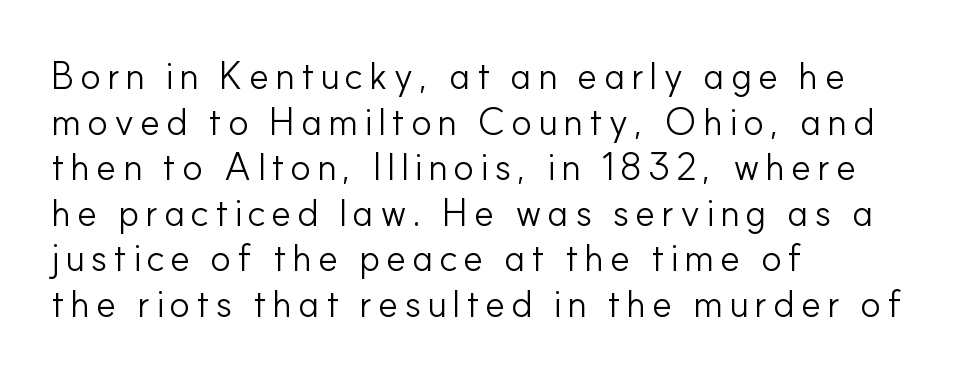
Leftover space on each line is placed entirely after the last word. The rendering uses natural spacing where letterforms have individual widths. Has an underline been added? It has not. Designer's note — italics off, roman on.
